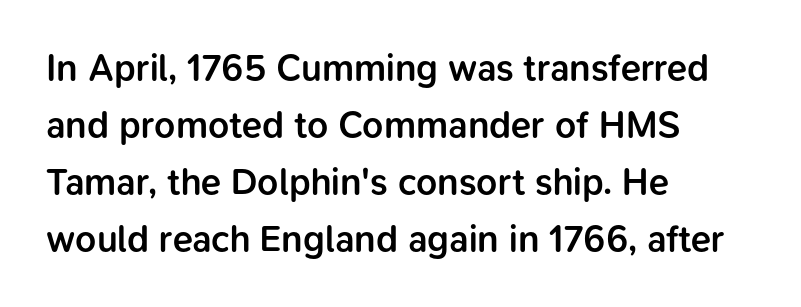
{"serif": "no", "italic": "no", "bold": "semi", "weight": "semibold", "width": "normal", "stroke_contrast": "low", "x_height": "medium", "monospaced": "no", "underline": "no", "align": "left", "line_spacing": "normal", "line_spacing_ratio": 1.54, "letter_spacing": "normal", "letter_spacing_em": 0.0, "glyph_px": 37}
